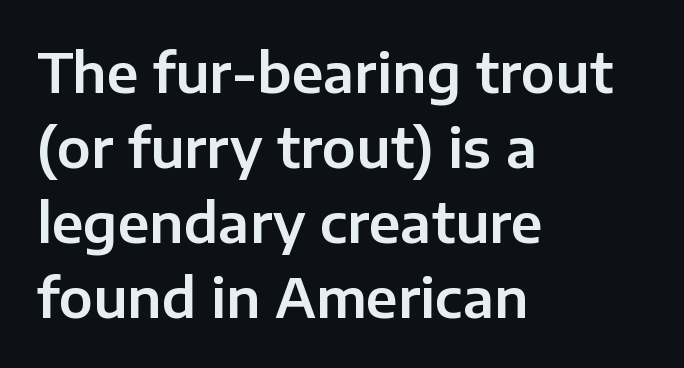
The image shows 54 px sans-serif type, upright; set left-aligned, normal line spacing (1.39x), normal letter spacing, not underlined; low stroke contrast and a medium x-height.
